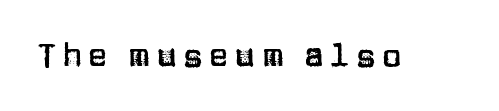
The type family on display is of the sans-serif kind. The space beneath each line is pristine and unruled. The passage shown is typed in a proportional face where columns would drift. Ordinary non-slanted type is in use.
